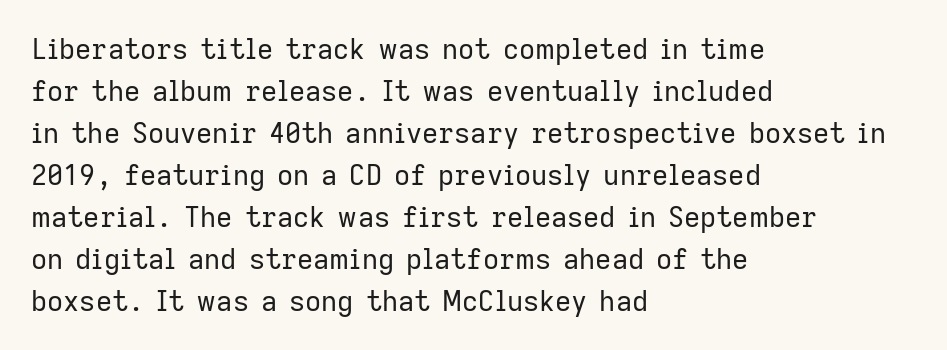
{"serif": "no", "italic": "no", "bold": "no", "weight": "regular", "width": "normal", "stroke_contrast": "low", "x_height": "medium", "monospaced": "no", "underline": "no", "align": "left", "line_spacing": "normal", "line_spacing_ratio": 1.5, "letter_spacing": "normal", "letter_spacing_em": 0.0, "glyph_px": 28}
